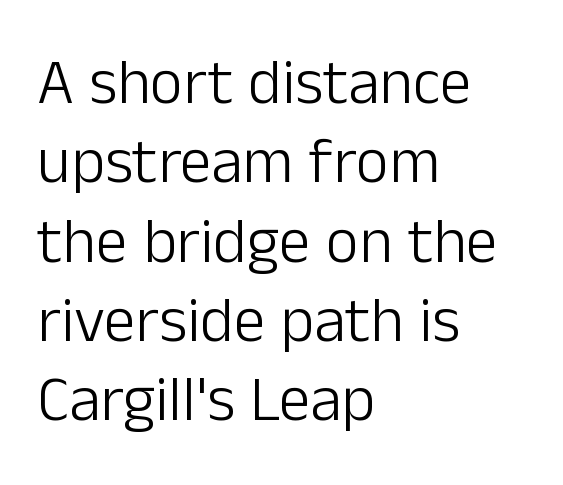
Q: Is the text bold? A: No.
Q: Is the text italic (slanted)? A: No, it is upright.
Q: Is the typeface a serif or a sans-serif typeface? A: Sans-serif.
Q: Is the text underlined? A: No.
Q: How is the paragraph aligned? A: Left-aligned.
Q: Is the spacing between letters normal or unusually wide? A: Normal.
Q: Width (condensed, normal, or wide)? A: Normal.
Q: Stroke contrast? A: Low.
Q: x-height? A: Medium.
Q: Monospaced? A: No.
